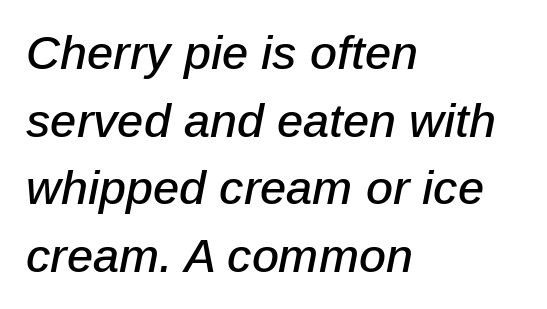
Q: Is the text italic (slanted)? A: Yes, it leans right by about 12 degrees.
Q: Is the text underlined? A: No.
Q: How is the paragraph aligned? A: Left-aligned.
Q: Is the spacing between letters normal or unusually wide? A: Normal.
Q: Is the spacing between lines tight, normal or loose? A: Normal.
Q: Width (condensed, normal, or wide)? A: Normal.
Q: Stroke contrast? A: Low.
Q: x-height? A: Medium.
Q: Monospaced? A: No.
